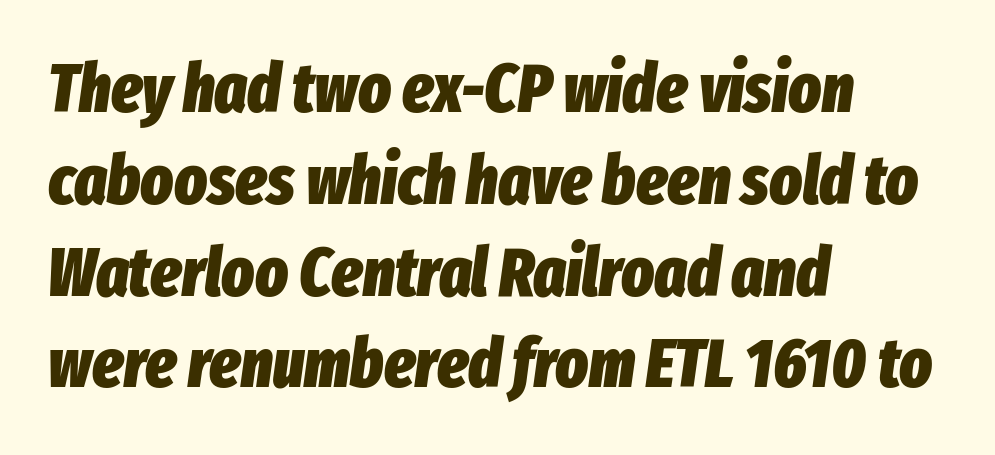
Q: Is the text bold? A: Yes.
Q: Is the text italic (slanted)? A: Yes, it leans right by about 8 degrees.
Q: Is the text underlined? A: No.
Q: How is the paragraph aligned? A: Left-aligned.
Q: Is the spacing between letters normal or unusually wide? A: Normal.
Q: Is the spacing between lines tight, normal or loose? A: Normal.
Q: Width (condensed, normal, or wide)? A: Condensed.
Q: Stroke contrast? A: Low.
Q: x-height? A: Medium.
Q: Monospaced? A: No.
